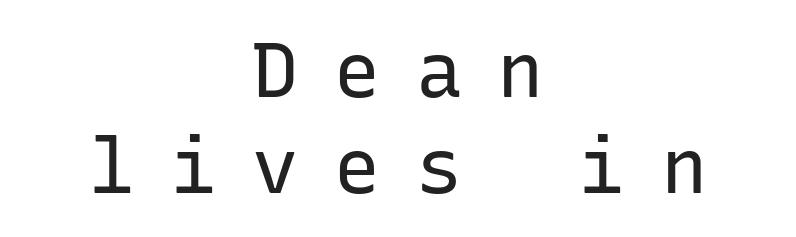
The image shows 77 px regular-weight sans-serif type, upright, monospaced; set centered, normal line spacing (1.25x), unusually wide letter spacing (+0.46 em), not underlined; low stroke contrast and a medium x-height.
